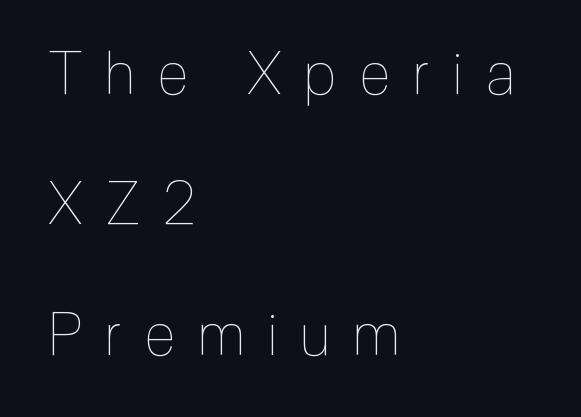
{"italic": "no", "bold": "no", "weight": "thin", "width": "condensed", "x_height": "medium", "monospaced": "no", "underline": "no", "align": "left", "line_spacing": "loose", "line_spacing_ratio": 2.21, "letter_spacing": "wide", "letter_spacing_em": 0.39, "glyph_px": 59}
